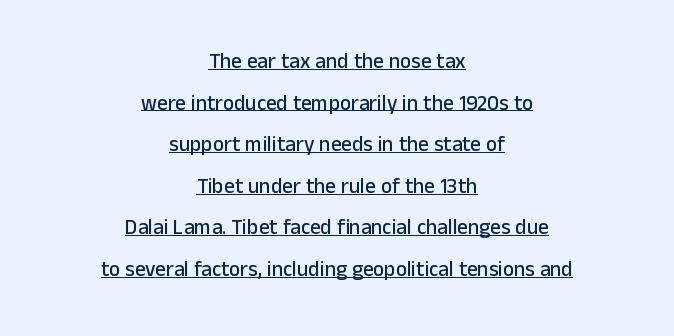
Q: Is the text italic (slanted)? A: No, it is upright.
Q: Is the text underlined? A: Yes.
Q: How is the paragraph aligned? A: Centered.
Q: Is the spacing between letters normal or unusually wide? A: Normal.
Q: Is the spacing between lines tight, normal or loose? A: Loose.
